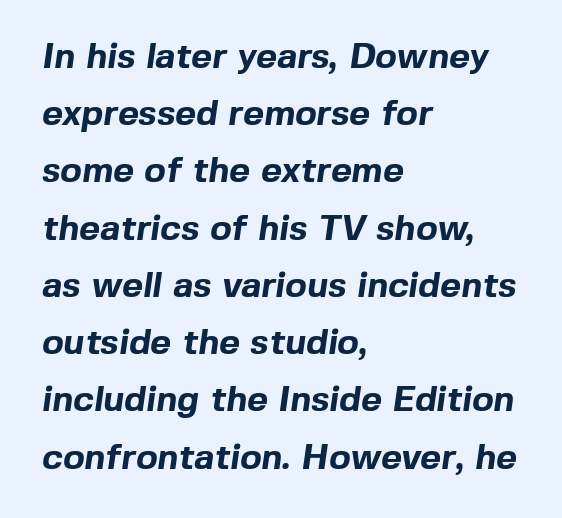
{"serif": "no", "bold": "yes", "weight": "bold", "width": "normal", "x_height": "medium", "monospaced": "no", "underline": "no", "align": "left", "line_spacing": "normal", "line_spacing_ratio": 1.59, "letter_spacing": "normal", "letter_spacing_em": 0.0, "glyph_px": 36}
